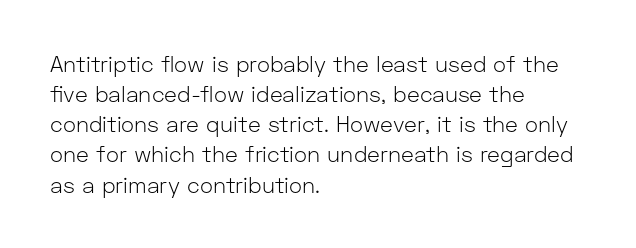
The image shows 22 px text type, upright; set left-aligned, normal line spacing (1.37x), normal letter spacing, not underlined.
